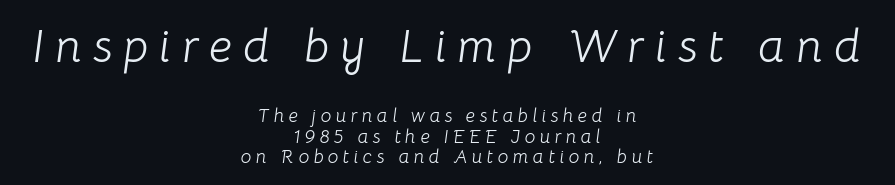
The image shows 47 px light type, italic (leaning right); set centered, tight line spacing (1.06x), unusually wide letter spacing (+0.23 em), not underlined; the first (top) block is 2.47x larger; low stroke contrast and a medium x-height.
